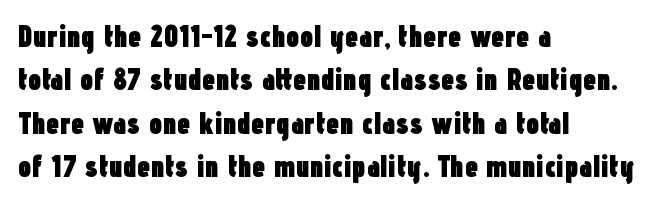
{"serif": "no", "italic": "no", "bold": "yes", "weight": "heavy", "width": "condensed", "stroke_contrast": "low", "x_height": "medium", "monospaced": "no", "underline": "no", "align": "left", "line_spacing": "normal", "line_spacing_ratio": 1.45, "letter_spacing": "normal", "letter_spacing_em": 0.0, "glyph_px": 30}
